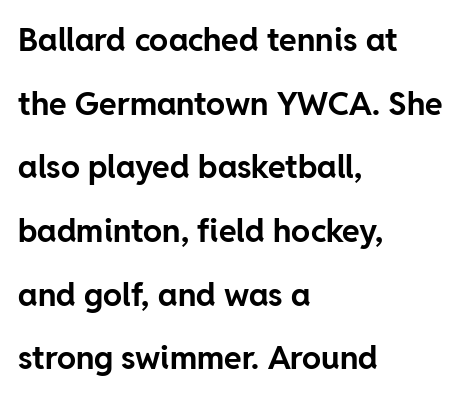
{"serif": "no", "italic": "no", "bold": "yes", "weight": "bold", "width": "normal", "stroke_contrast": "low", "x_height": "medium", "monospaced": "no", "underline": "no", "align": "left", "line_spacing": "loose", "line_spacing_ratio": 1.99, "letter_spacing": "normal", "letter_spacing_em": 0.0, "glyph_px": 32}
